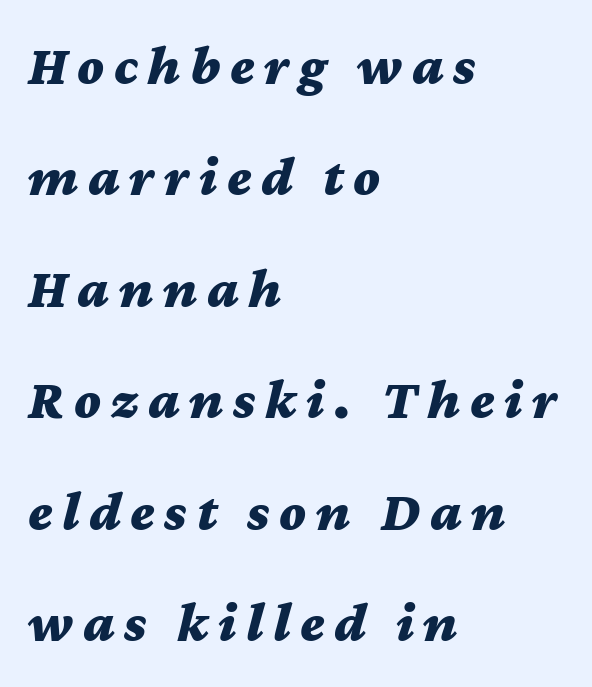
Q: Is the text bold? A: Yes.
Q: Is the text italic (slanted)? A: Yes, it leans right by about 12 degrees.
Q: Is the text underlined? A: No.
Q: How is the paragraph aligned? A: Left-aligned.
Q: Is the spacing between lines tight, normal or loose? A: Loose.
Q: Width (condensed, normal, or wide)? A: Wide.
Q: Stroke contrast? A: Medium.
Q: x-height? A: Medium.
Q: Monospaced? A: No.
